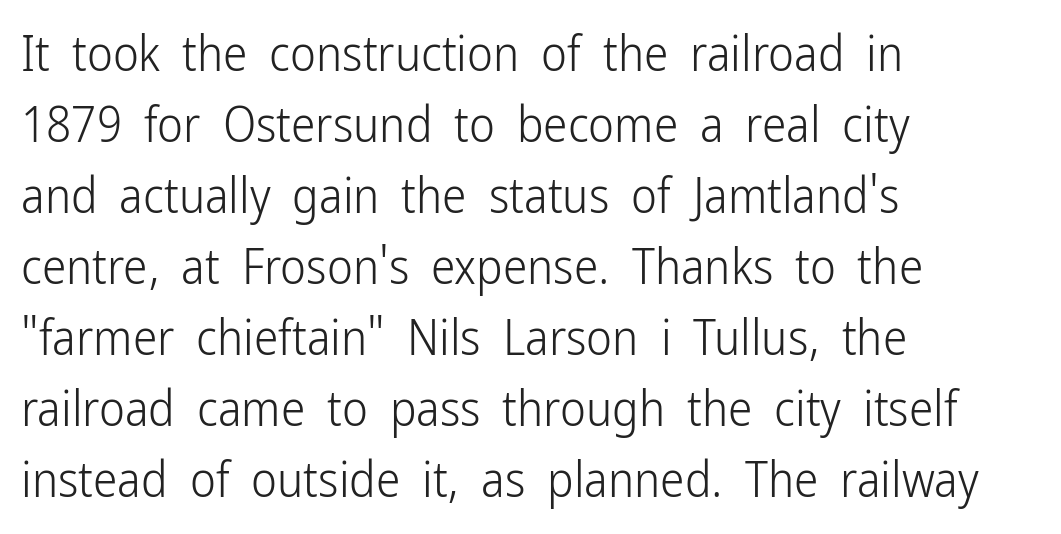
The letters stand straight up with perfectly vertical stems. Ink coverage per letter is moderate at most. Nobody drew a line under any word here. The text was rendered using a sans face with plain stroke endings. Regular leading. How are the letters spaced? Ordinarily, with no added tracking.
